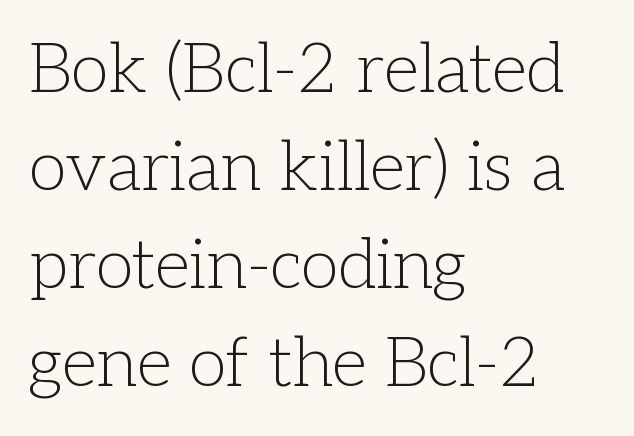
The image shows 69 px light serif type, upright; set left-aligned, normal line spacing (1.42x), normal letter spacing, not underlined; low stroke contrast and a medium x-height.
